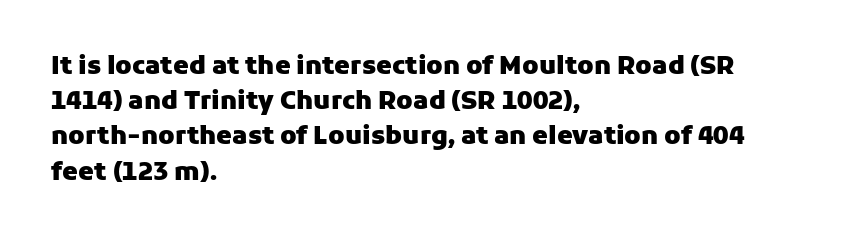
Here the glyphs are tracked normally, forming tight word shapes. Posture: upright roman. Plain, unruled lines of type. Leading matches the norm, producing a regular column.
